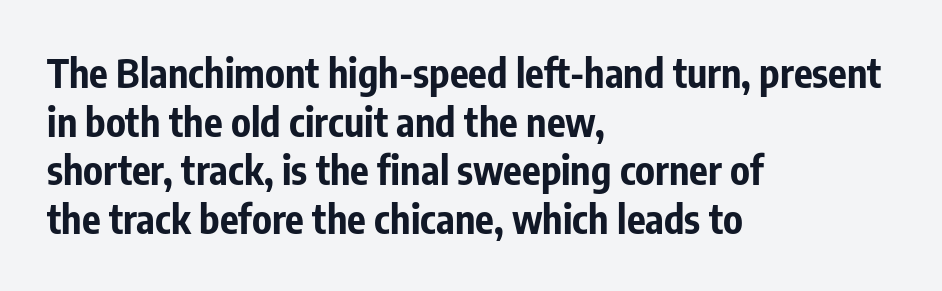
No word sits above an underline. The typesetter chose a ragged-right arrangement here. Leading matches the norm, producing a regular column. Students, note that the glyphs here touch the page at normal intervals.
